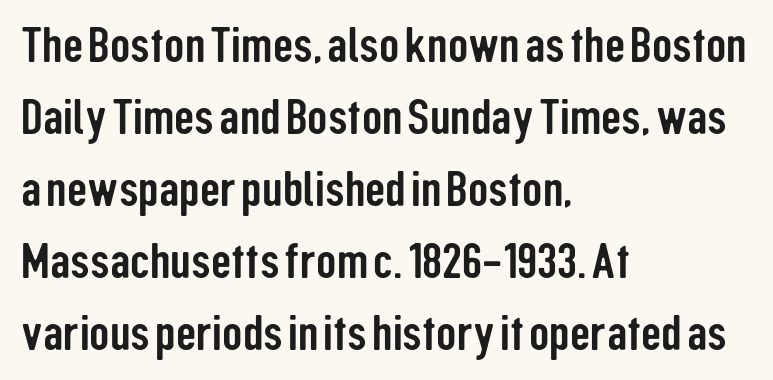
{"serif": "no", "italic": "no", "width": "condensed", "stroke_contrast": "low", "x_height": "medium", "monospaced": "no", "underline": "no", "align": "left", "line_spacing": "normal", "line_spacing_ratio": 1.44, "letter_spacing": "normal", "letter_spacing_em": 0.0, "glyph_px": 50}
